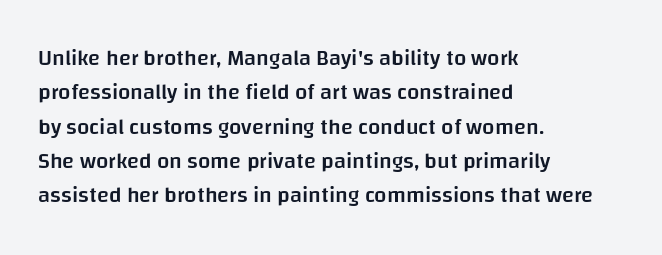
Q: Is the text bold? A: Semi-bold.
Q: Is the text italic (slanted)? A: No, it is upright.
Q: Is the text underlined? A: No.
Q: How is the paragraph aligned? A: Left-aligned.
Q: Is the spacing between letters normal or unusually wide? A: Normal.
Q: Is the spacing between lines tight, normal or loose? A: Normal.
